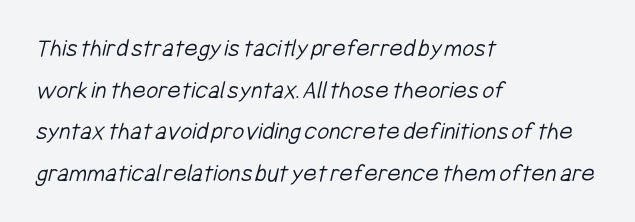
Q: Is the text bold? A: No.
Q: Is the text underlined? A: No.
Q: How is the paragraph aligned? A: Left-aligned.
Q: Is the spacing between letters normal or unusually wide? A: Normal.
Q: Is the spacing between lines tight, normal or loose? A: Normal.
